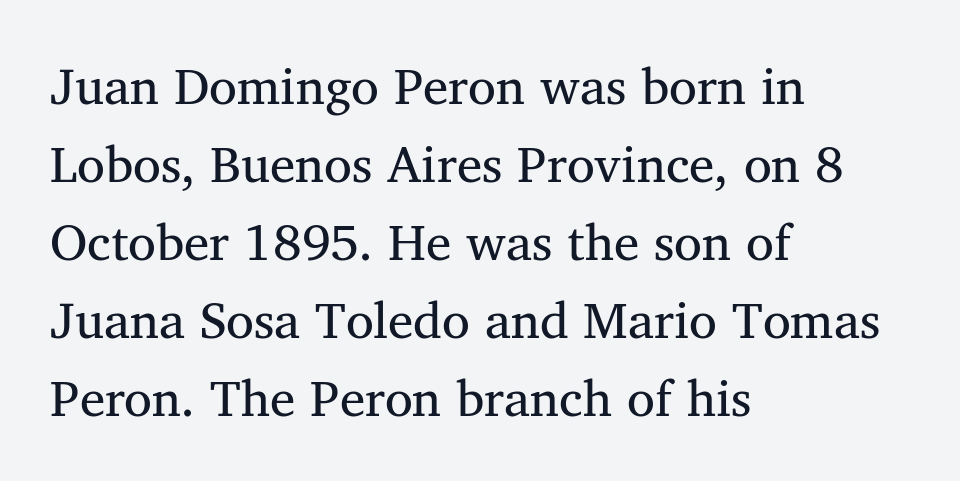
Q: Is the typeface a serif or a sans-serif typeface? A: Serif.
Q: Is the text underlined? A: No.
Q: How is the paragraph aligned? A: Left-aligned.
Q: Is the spacing between letters normal or unusually wide? A: Normal.
Q: Is the spacing between lines tight, normal or loose? A: Normal.
Q: Width (condensed, normal, or wide)? A: Normal.
Q: Stroke contrast? A: Medium.
Q: x-height? A: Medium.
Q: Monospaced? A: No.
